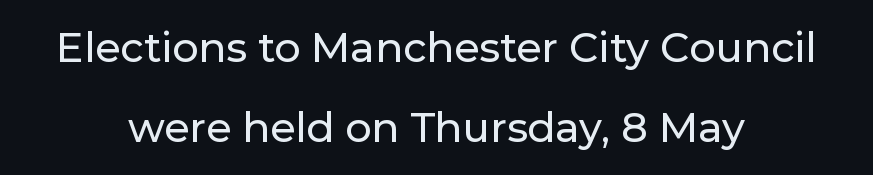
Anything drawn beneath the words? Only blank space. This is roman type, the default non-slanted kind. Compared with typical body copy, the letter spacing here is the same. Do the characters align in a grid? No, the font is proportional. Caption: multi-line text, centered on the measure.
